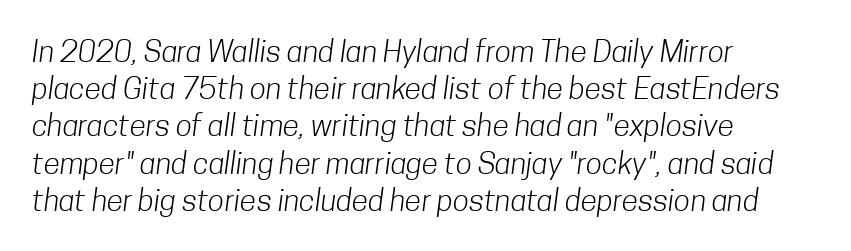
Classification — sans serif. Looks like regular typesetting: each glyph gets only the width it needs. These glyphs show unthickened strokes, regular width or finer. These lines are set flush left with a ragged right edge.
